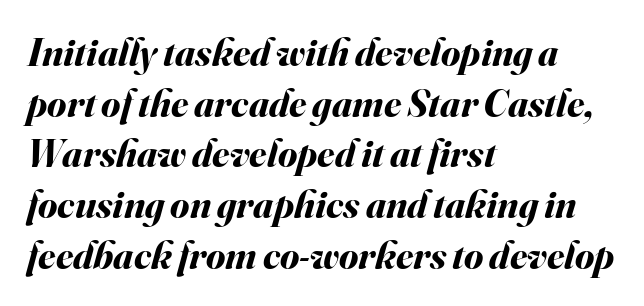
Q: Is the text bold? A: Yes.
Q: Is the text italic (slanted)? A: Yes, it leans right by about 16 degrees.
Q: Is the text underlined? A: No.
Q: How is the paragraph aligned? A: Left-aligned.
Q: Is the spacing between letters normal or unusually wide? A: Normal.
Q: Is the spacing between lines tight, normal or loose? A: Normal.
Q: Width (condensed, normal, or wide)? A: Normal.
Q: Stroke contrast? A: Medium.
Q: x-height? A: Small.
Q: Monospaced? A: No.
